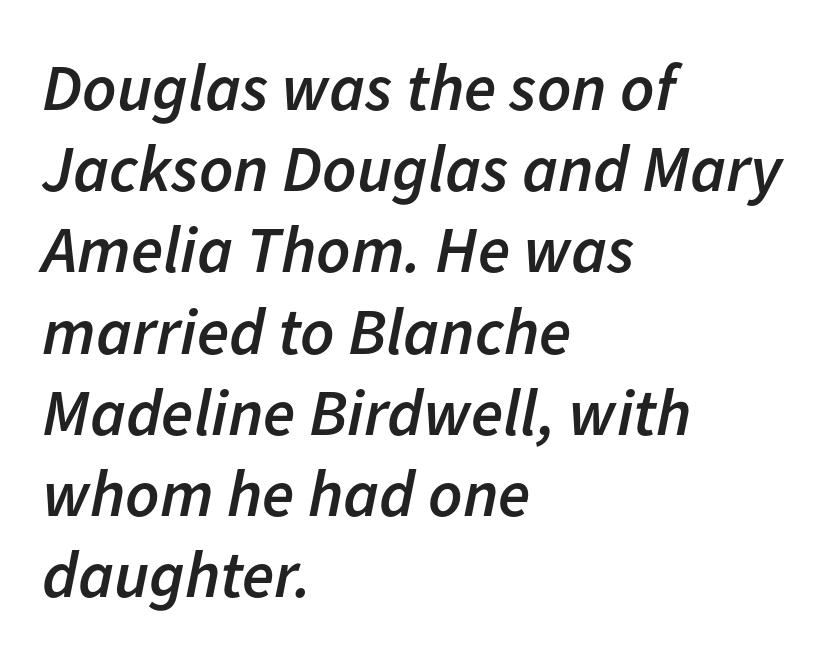
{"italic": "yes", "lean": "right", "slant_degrees": 11, "bold": "semi", "weight": "semibold", "width": "normal", "stroke_contrast": "low", "x_height": "medium", "monospaced": "no", "underline": "no", "align": "left", "line_spacing_ratio": 1.23, "letter_spacing": "normal", "letter_spacing_em": 0.0, "glyph_px": 66}
